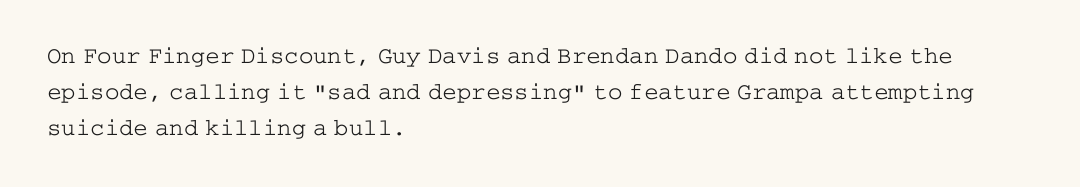
{"italic": "no", "bold": "no", "underline": "no", "align": "left", "line_spacing": "normal", "line_spacing_ratio": 1.51, "letter_spacing": "normal", "letter_spacing_em": 0.0, "glyph_px": 24}
